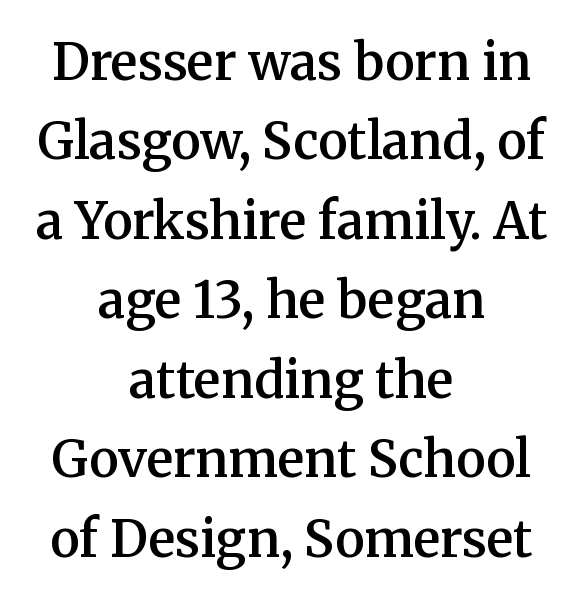
Q: Is the text bold? A: Semi-bold.
Q: Is the text italic (slanted)? A: No, it is upright.
Q: Is the typeface a serif or a sans-serif typeface? A: Serif.
Q: Is the text underlined? A: No.
Q: How is the paragraph aligned? A: Centered.
Q: Is the spacing between letters normal or unusually wide? A: Normal.
Q: Is the spacing between lines tight, normal or loose? A: Normal.
Q: Width (condensed, normal, or wide)? A: Normal.
Q: Stroke contrast? A: Medium.
Q: x-height? A: Medium.
Q: Monospaced? A: No.
